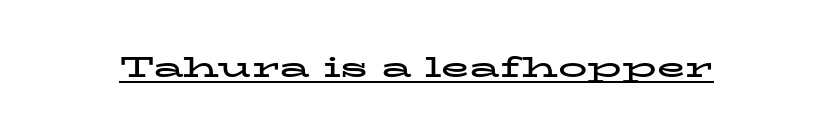
The image shows 29 px bold, wide serif type, upright; set normal letter spacing, underlined; low stroke contrast and a medium x-height.
